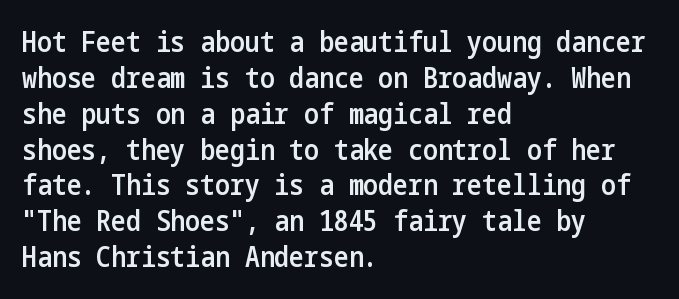
Q: Is the text bold? A: Semi-bold.
Q: Is the text italic (slanted)? A: No, it is upright.
Q: Is the typeface a serif or a sans-serif typeface? A: Sans-serif.
Q: Is the text underlined? A: No.
Q: How is the paragraph aligned? A: Left-aligned.
Q: Is the spacing between letters normal or unusually wide? A: Normal.
Q: Is the spacing between lines tight, normal or loose? A: Normal.
Q: Width (condensed, normal, or wide)? A: Condensed.
Q: Stroke contrast? A: Low.
Q: x-height? A: Medium.
